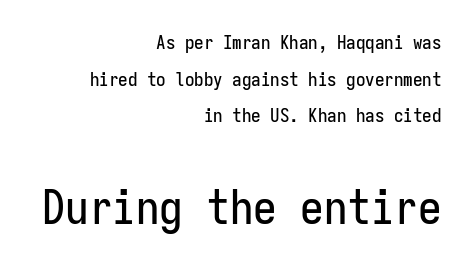
Q: Is the text italic (slanted)? A: No, it is upright.
Q: Is the typeface a serif or a sans-serif typeface? A: Sans-serif.
Q: Is the text underlined? A: No.
Q: How is the paragraph aligned? A: Right-aligned.
Q: Is the spacing between letters normal or unusually wide? A: Normal.
Q: Is the spacing between lines tight, normal or loose? A: Loose.
Q: Which block of text is set in a larger size, the first (top) or the second (bottom)? A: The second (bottom) one.
Q: Width (condensed, normal, or wide)? A: Condensed.
Q: Stroke contrast? A: Low.
Q: x-height? A: Medium.
Q: Monospaced? A: Yes.
